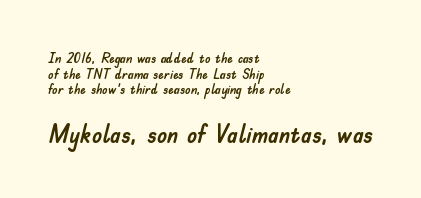
Q: Is the text italic (slanted)? A: Yes.
Q: Is the text underlined? A: No.
Q: How is the paragraph aligned? A: Left-aligned.
Q: Is the spacing between letters normal or unusually wide? A: Normal.
Q: Is the spacing between lines tight, normal or loose? A: Tight.
Q: Which block of text is set in a larger size, the first (top) or the second (bottom)? A: The second (bottom) one.
